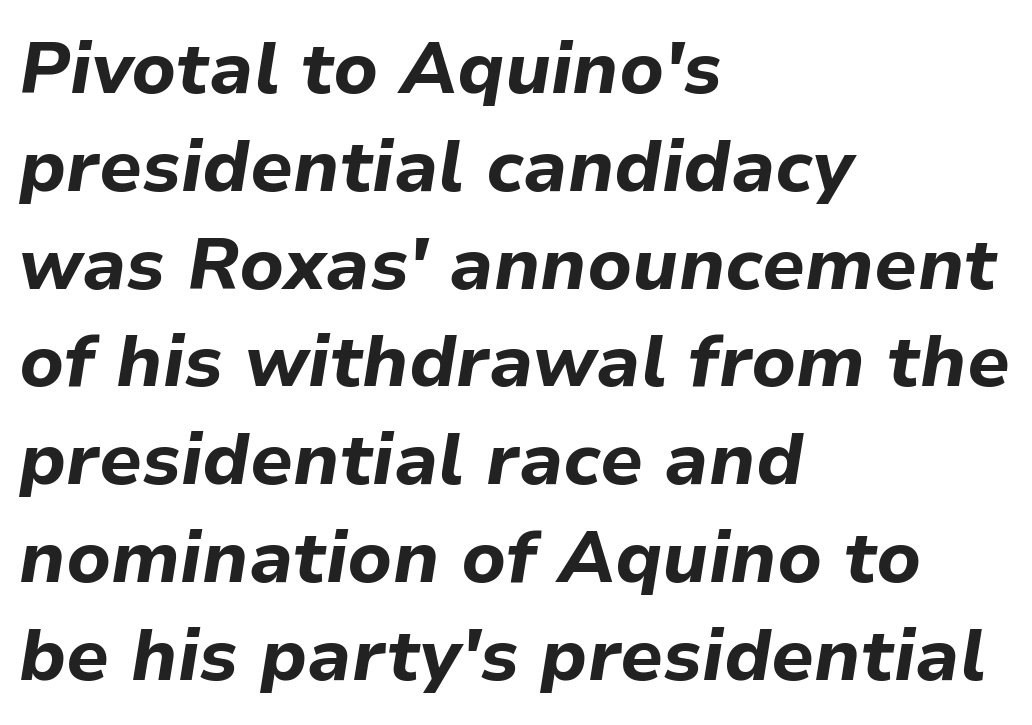
Q: Is the text bold? A: Yes.
Q: Is the text italic (slanted)? A: Yes, it leans right by about 9 degrees.
Q: Is the text underlined? A: No.
Q: How is the paragraph aligned? A: Left-aligned.
Q: Is the spacing between letters normal or unusually wide? A: Normal.
Q: Is the spacing between lines tight, normal or loose? A: Normal.
Q: Width (condensed, normal, or wide)? A: Normal.
Q: Stroke contrast? A: Low.
Q: x-height? A: Medium.
Q: Monospaced? A: No.
